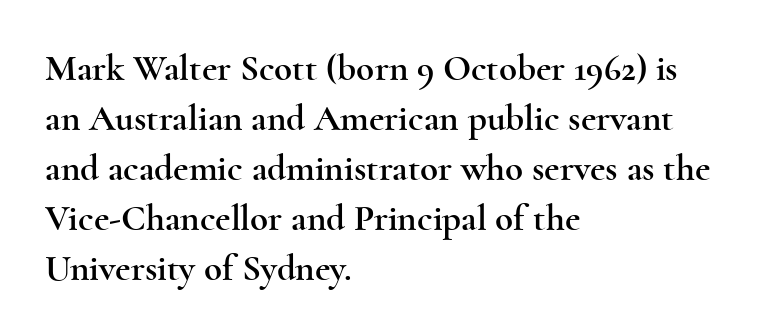
The image shows 37 px wide serif type, upright; set left-aligned, normal line spacing (1.35x), normal letter spacing, not underlined; a small x-height.
